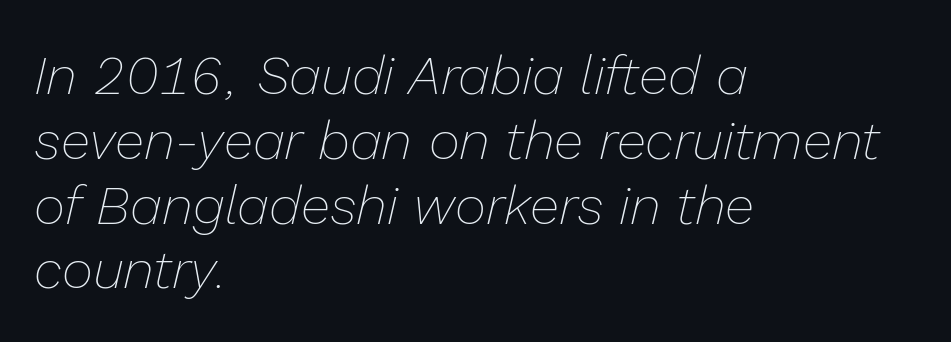
The image shows 54 px thin type, italic (leaning right); set left-aligned, line spacing 1.2x, normal letter spacing, not underlined; low stroke contrast and a medium x-height.
